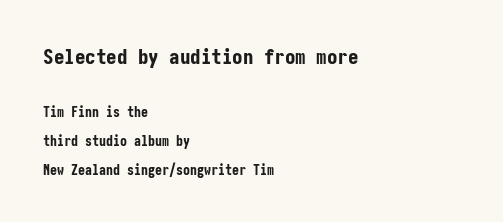
Q: Is the text bold? A: Yes.
Q: Is the text italic (slanted)? A: No, it is upright.
Q: Is the text underlined? A: No.
Q: How is the paragraph aligned? A: Left-aligned.
Q: Is the spacing between letters normal or unusually wide? A: Normal.
Q: Is the spacing between lines tight, normal or loose? A: Loose.
Q: Which block of text is set in a larger size, the first (top) or the second (bottom)? A: The first (top) one.
